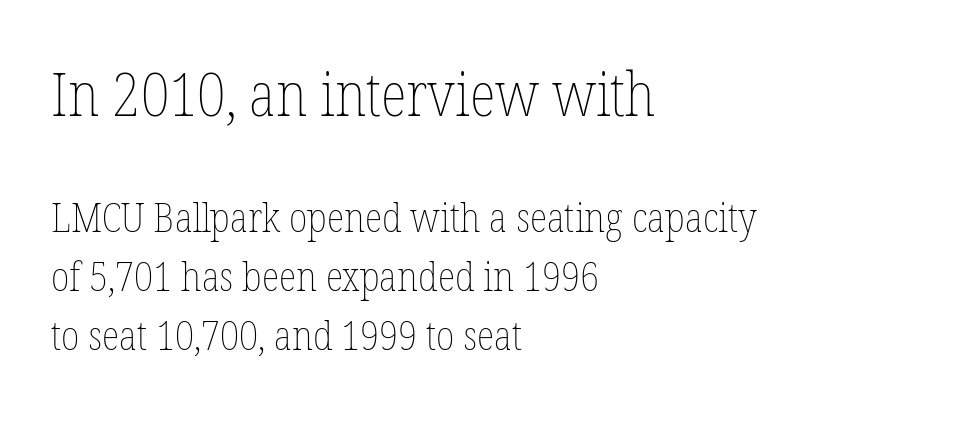
Q: Is the text bold? A: No.
Q: Is the text italic (slanted)? A: No, it is upright.
Q: Is the text underlined? A: No.
Q: How is the paragraph aligned? A: Left-aligned.
Q: Is the spacing between letters normal or unusually wide? A: Normal.
Q: Is the spacing between lines tight, normal or loose? A: Normal.
Q: Which block of text is set in a larger size, the first (top) or the second (bottom)? A: The first (top) one.
Q: Width (condensed, normal, or wide)? A: Condensed.
Q: Stroke contrast? A: Low.
Q: x-height? A: Medium.
Q: Monospaced? A: No.
